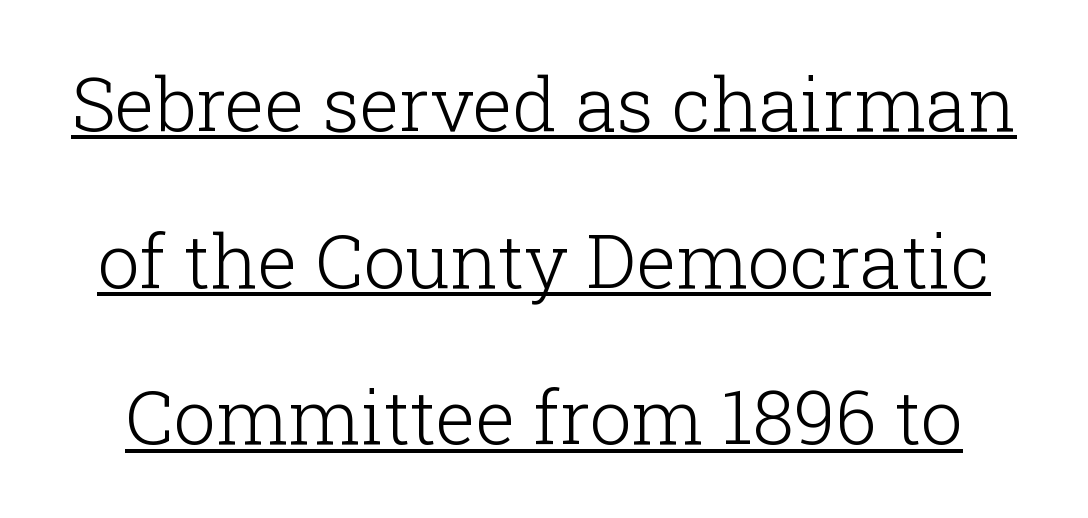
The image shows 75 px light serif type, upright; set loose line spacing (2.09x), normal letter spacing, underlined; low stroke contrast and a medium x-height.
